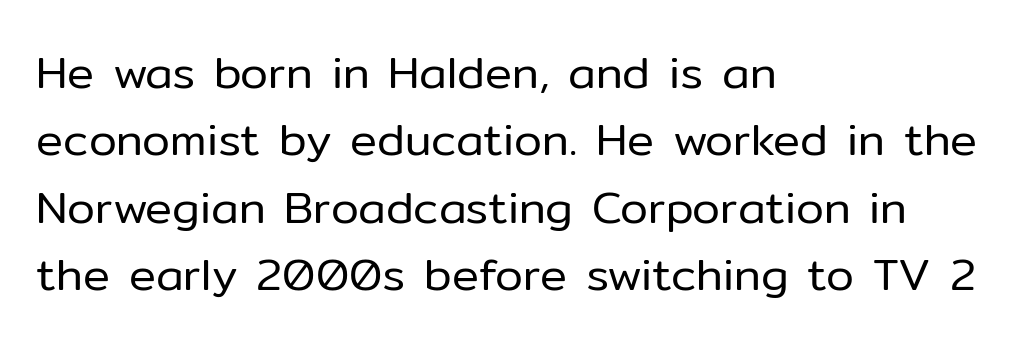
Q: Is the text bold? A: No.
Q: Is the text italic (slanted)? A: No, it is upright.
Q: Is the typeface a serif or a sans-serif typeface? A: Sans-serif.
Q: Is the text underlined? A: No.
Q: How is the paragraph aligned? A: Left-aligned.
Q: Is the spacing between letters normal or unusually wide? A: Normal.
Q: Is the spacing between lines tight, normal or loose? A: Normal.
Q: Width (condensed, normal, or wide)? A: Normal.
Q: Stroke contrast? A: Low.
Q: x-height? A: Medium.
Q: Monospaced? A: No.
